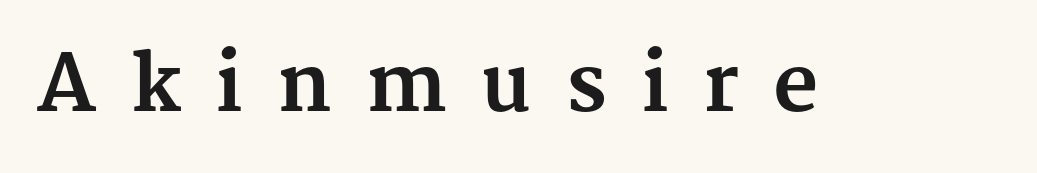
{"serif": "yes", "italic": "no", "bold": "yes", "weight": "bold", "width": "normal", "stroke_contrast": "medium", "x_height": "medium", "monospaced": "no", "underline": "no", "letter_spacing": "wide", "letter_spacing_em": 0.44, "glyph_px": 78}
